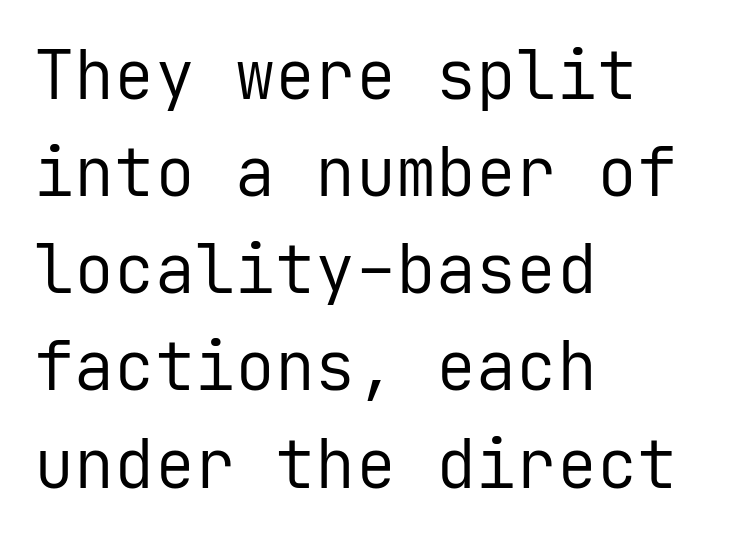
Q: Is the text bold? A: No.
Q: Is the text italic (slanted)? A: No, it is upright.
Q: Is the typeface a serif or a sans-serif typeface? A: Sans-serif.
Q: Is the text underlined? A: No.
Q: How is the paragraph aligned? A: Left-aligned.
Q: Is the spacing between letters normal or unusually wide? A: Normal.
Q: Is the spacing between lines tight, normal or loose? A: Normal.
Q: Width (condensed, normal, or wide)? A: Normal.
Q: Stroke contrast? A: Low.
Q: x-height? A: Medium.
Q: Monospaced? A: Yes.
